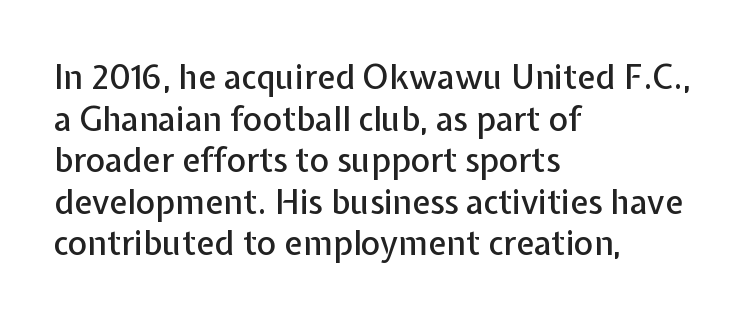
{"serif": "no", "italic": "no", "width": "normal", "stroke_contrast": "low", "x_height": "medium", "monospaced": "no", "underline": "no", "align": "left", "line_spacing": "normal", "line_spacing_ratio": 1.26, "letter_spacing": "normal", "letter_spacing_em": 0.0, "glyph_px": 33}
